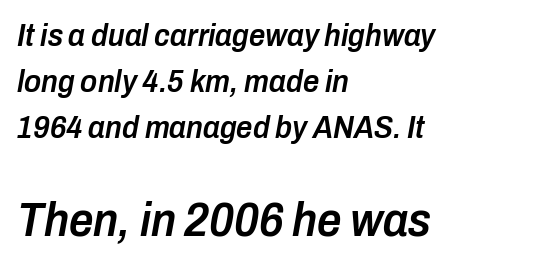
This layout puts the modest block above and the oversized block below. Moderately thickened strokes mark this as semibold type. Bare-footed words on every line. Each line starts at the same left margin while the right side varies. Yep, that's italic — everything's leaning. This sample uses plain, unmodified letter spacing.
